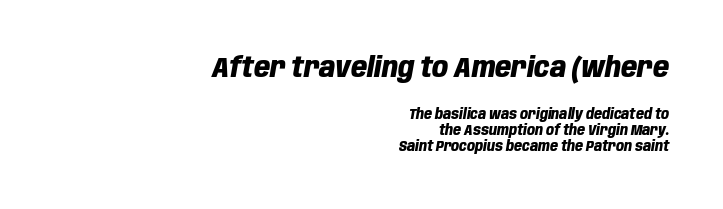
Q: Is the text bold? A: Yes.
Q: Is the text italic (slanted)? A: Yes, it leans right by about 10 degrees.
Q: Is the text underlined? A: No.
Q: How is the paragraph aligned? A: Right-aligned.
Q: Is the spacing between letters normal or unusually wide? A: Normal.
Q: Is the spacing between lines tight, normal or loose? A: Tight.
Q: Which block of text is set in a larger size, the first (top) or the second (bottom)? A: The first (top) one.
Q: Width (condensed, normal, or wide)? A: Condensed.
Q: Stroke contrast? A: Low.
Q: x-height? A: Large.
Q: Monospaced? A: No.
